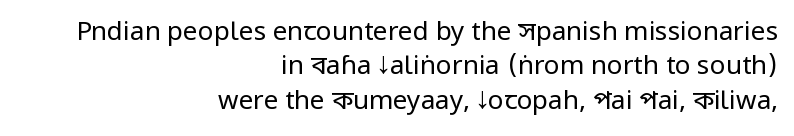
Q: Is the text bold? A: No.
Q: Is the text italic (slanted)? A: No, it is upright.
Q: Is the text underlined? A: No.
Q: How is the paragraph aligned? A: Right-aligned.
Q: Is the spacing between letters normal or unusually wide? A: Normal.
Q: Is the spacing between lines tight, normal or loose? A: Normal.
